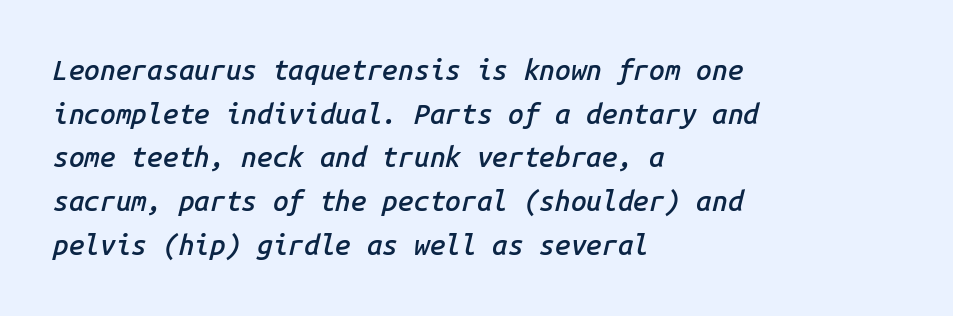
Observe the ordinary spacing: letters are neighbours, not strangers. Characters are canted at an angle relative to the baseline's perpendicular. The rendering uses typewriter-style spacing with identical character cells. The passage shown is not underscored anywhere. Each glyph is drawn with semibold strokes, heavier than normal yet not fully bold. All the whitespace from short lines collects on the right.
